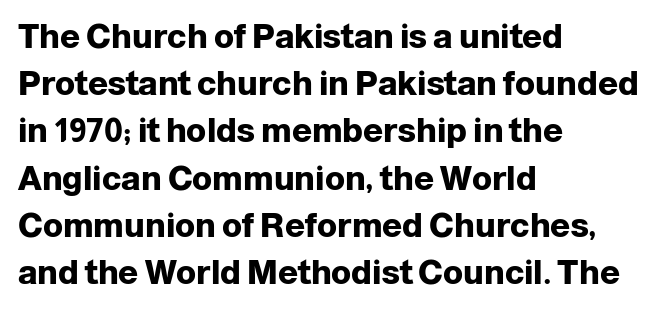
The image shows 33 px heavy sans-serif type, upright; set left-aligned, normal line spacing (1.43x), normal letter spacing, not underlined; low stroke contrast and a medium x-height.
